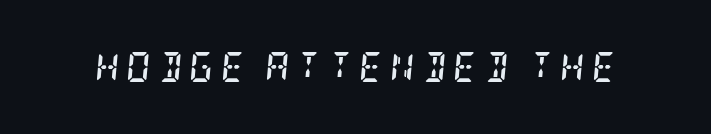
The image shows 30 px semibold, condensed serif type, italic (leaning right); set unusually wide letter spacing (+0.23 em), not underlined; low stroke contrast and a large x-height.
